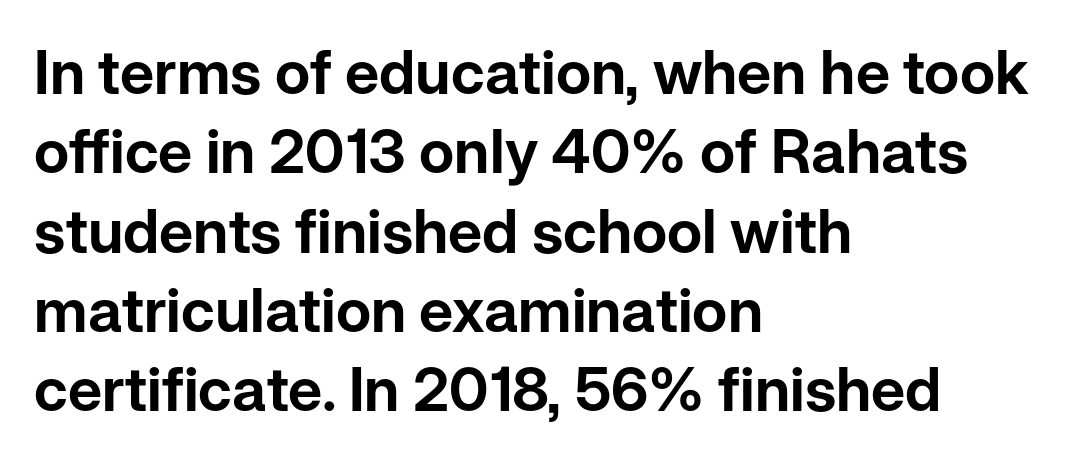
Q: Is the text italic (slanted)? A: No, it is upright.
Q: Is the typeface a serif or a sans-serif typeface? A: Sans-serif.
Q: Is the text underlined? A: No.
Q: How is the paragraph aligned? A: Left-aligned.
Q: Is the spacing between letters normal or unusually wide? A: Normal.
Q: Is the spacing between lines tight, normal or loose? A: Normal.
Q: Width (condensed, normal, or wide)? A: Normal.
Q: Stroke contrast? A: Low.
Q: x-height? A: Medium.
Q: Monospaced? A: No.
